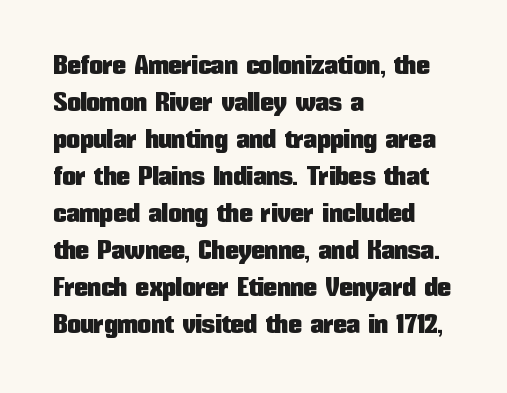
Q: Is the text italic (slanted)? A: No, it is upright.
Q: Is the text underlined? A: No.
Q: How is the paragraph aligned? A: Left-aligned.
Q: Is the spacing between letters normal or unusually wide? A: Normal.
Q: Is the spacing between lines tight, normal or loose? A: Normal.
